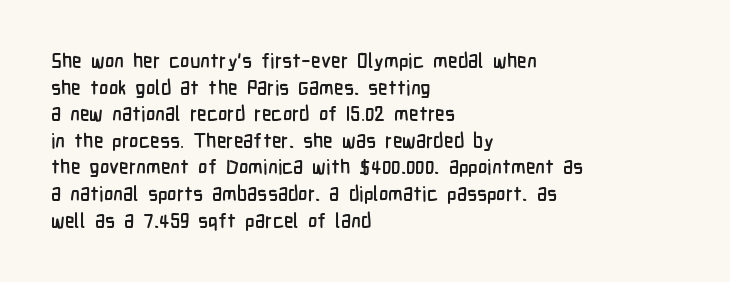
Q: Is the text italic (slanted)? A: No, it is upright.
Q: Is the text underlined? A: No.
Q: How is the paragraph aligned? A: Left-aligned.
Q: Is the spacing between letters normal or unusually wide? A: Normal.
Q: Is the spacing between lines tight, normal or loose? A: Normal.
